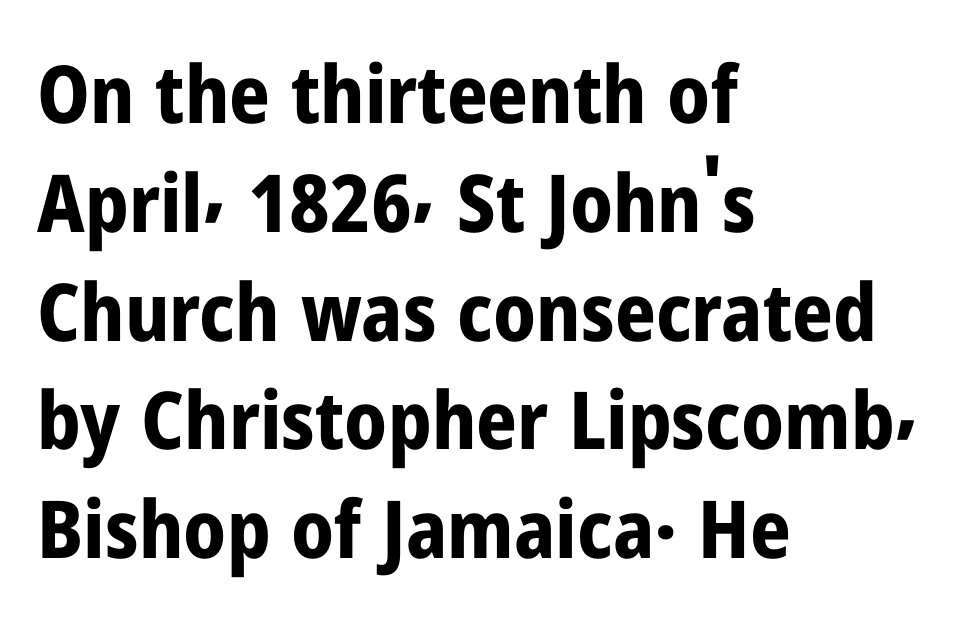
Q: Is the text bold? A: Yes.
Q: Is the text italic (slanted)? A: No, it is upright.
Q: Is the typeface a serif or a sans-serif typeface? A: Sans-serif.
Q: Is the text underlined? A: No.
Q: How is the paragraph aligned? A: Left-aligned.
Q: Is the spacing between letters normal or unusually wide? A: Normal.
Q: Is the spacing between lines tight, normal or loose? A: Normal.
Q: Width (condensed, normal, or wide)? A: Condensed.
Q: Stroke contrast? A: Low.
Q: x-height? A: Medium.
Q: Monospaced? A: No.
